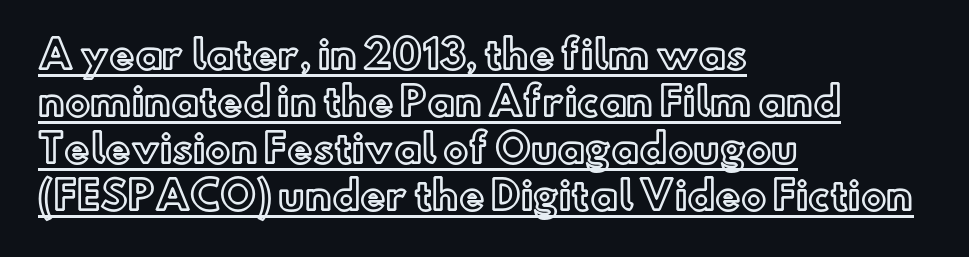
Ascenders rise straight up at ninety degrees. A continuous stroke trails under the words, as in a hyperlink. The letterforms sit shoulder to shoulder at normal distance. The lines are quadded left. The face used here is proportionally spaced, like ordinary book or web type.
